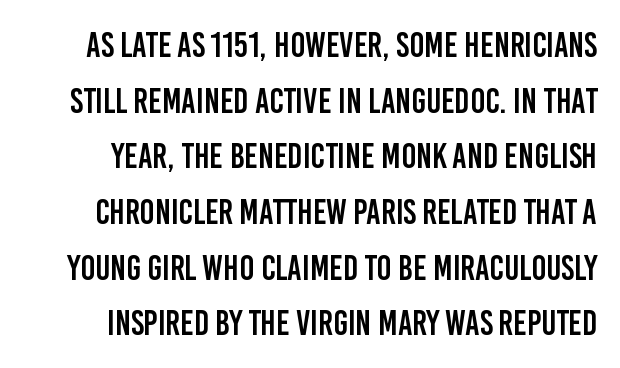
{"serif": "no", "italic": "no", "width": "condensed", "stroke_contrast": "low", "x_height": "large", "monospaced": "no", "underline": "no", "line_spacing": "normal", "line_spacing_ratio": 1.59, "letter_spacing": "normal", "letter_spacing_em": 0.0, "glyph_px": 35}
